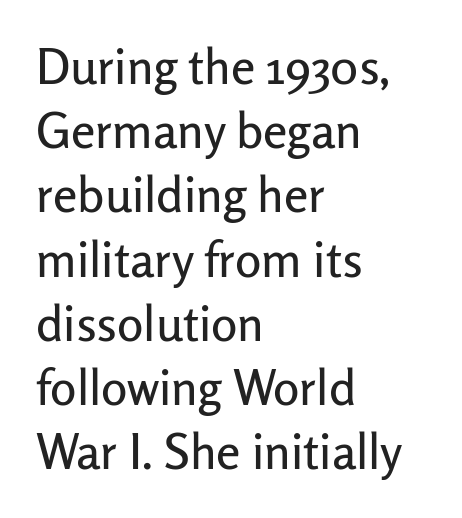
The image shows 49 px sans-serif type, upright; set left-aligned, normal line spacing (1.31x), normal letter spacing, not underlined; low stroke contrast and a medium x-height.
